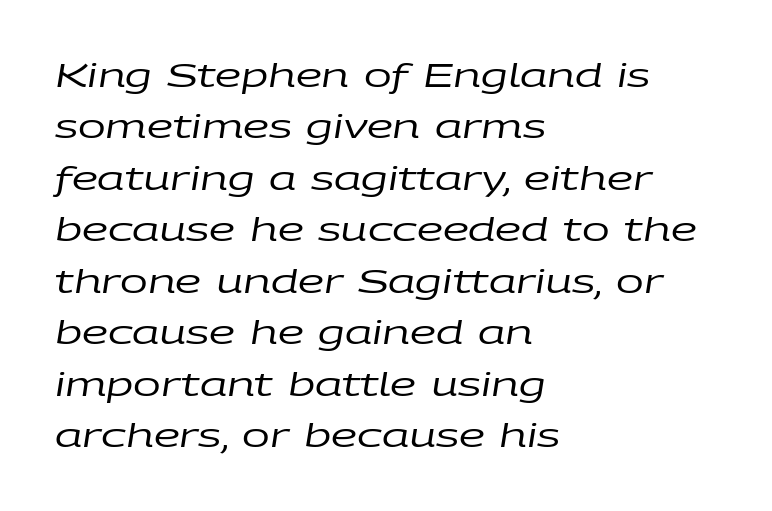
Q: Is the text bold? A: No.
Q: Is the text italic (slanted)? A: Yes, it leans right by about 9 degrees.
Q: Is the text underlined? A: No.
Q: How is the paragraph aligned? A: Left-aligned.
Q: Is the spacing between letters normal or unusually wide? A: Normal.
Q: Is the spacing between lines tight, normal or loose? A: Normal.
Q: Width (condensed, normal, or wide)? A: Wide.
Q: Stroke contrast? A: Low.
Q: x-height? A: Large.
Q: Monospaced? A: No.
